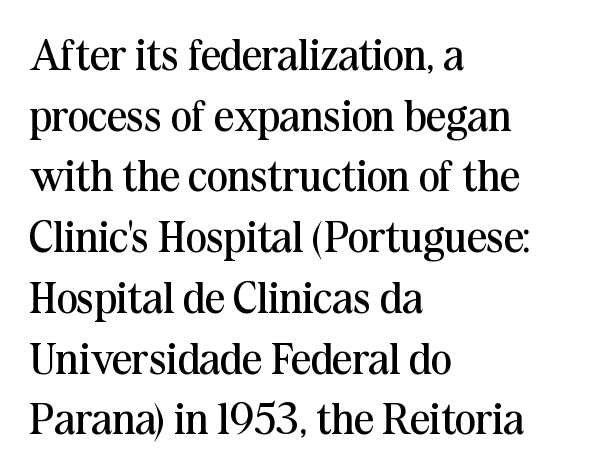
Students, observe: this is what conventionally led text looks like. Descender tails drop into unmarked territory. Caption: standard tracking, unaltered. These lines were composed using upright roman letters. The letters advance in unequal steps, a hallmark of proportional type. Is this a heavy cut? Hardly; it is regular or lighter.
